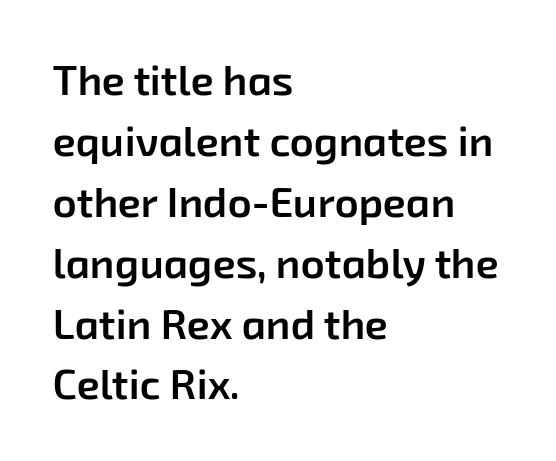
The image shows 42 px semibold sans-serif type; set left-aligned, normal line spacing (1.45x), normal letter spacing, not underlined; low stroke contrast and a medium x-height.
